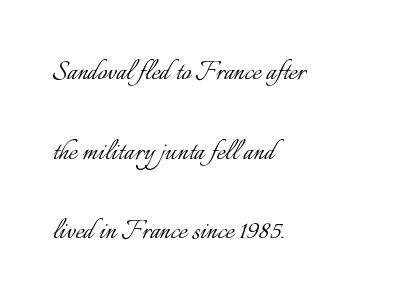
Loosely led — the rows are spread out. On a weight scale, this lands at 450 or below. Each letter keeps its own natural width here, so spacing adapts to shape. The glyphs are unaccompanied by any horizontal stroke below them. These lines keep a tight, regular rhythm from letter to letter.
